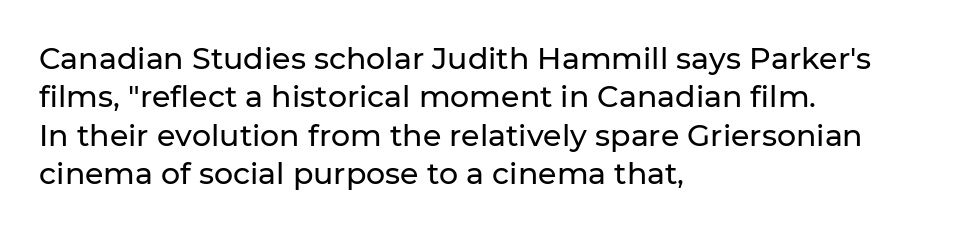
Q: Is the text italic (slanted)? A: No, it is upright.
Q: Is the typeface a serif or a sans-serif typeface? A: Sans-serif.
Q: Is the text underlined? A: No.
Q: How is the paragraph aligned? A: Left-aligned.
Q: Is the spacing between letters normal or unusually wide? A: Normal.
Q: Is the spacing between lines tight, normal or loose? A: Normal.
Q: Width (condensed, normal, or wide)? A: Normal.
Q: Stroke contrast? A: Low.
Q: x-height? A: Medium.
Q: Monospaced? A: No.
